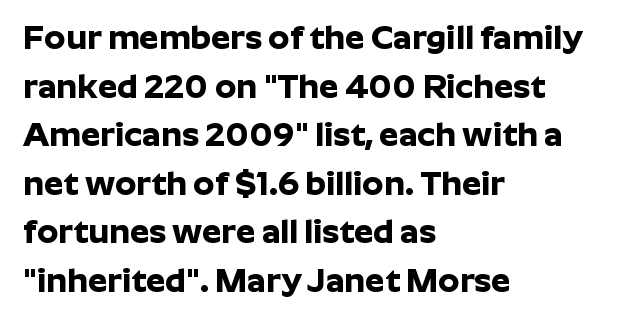
Q: Is the text bold? A: Yes.
Q: Is the text italic (slanted)? A: No, it is upright.
Q: Is the typeface a serif or a sans-serif typeface? A: Sans-serif.
Q: Is the text underlined? A: No.
Q: How is the paragraph aligned? A: Left-aligned.
Q: Is the spacing between letters normal or unusually wide? A: Normal.
Q: Is the spacing between lines tight, normal or loose? A: Normal.
Q: Width (condensed, normal, or wide)? A: Normal.
Q: Stroke contrast? A: Low.
Q: x-height? A: Medium.
Q: Monospaced? A: No.
